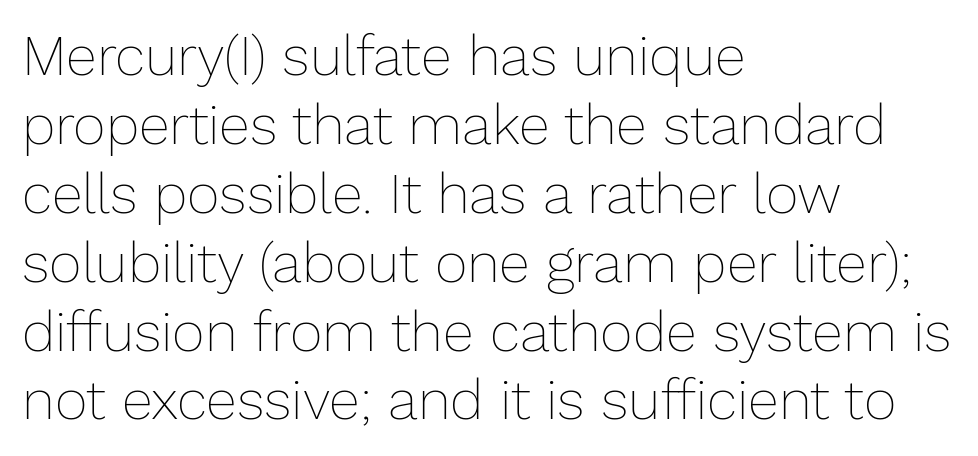
The image shows 56 px thin type, upright; set left-aligned, line spacing 1.23x, normal letter spacing, not underlined; low stroke contrast and a medium x-height.
